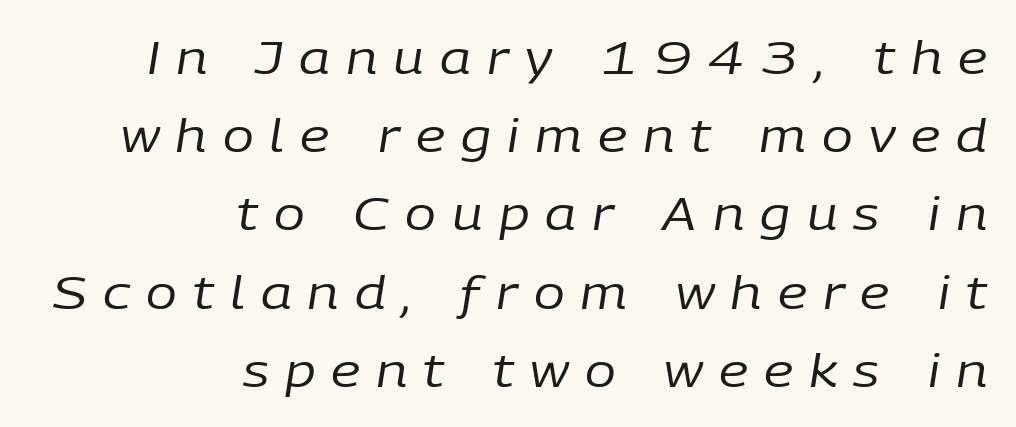
{"italic": "yes", "lean": "right", "slant_degrees": 9, "bold": "no", "weight": "regular", "width": "normal", "stroke_contrast": "low", "x_height": "medium", "monospaced": "no", "underline": "no", "align": "right", "line_spacing": "normal", "line_spacing_ratio": 1.7, "letter_spacing": "wide", "letter_spacing_em": 0.35, "glyph_px": 46}
